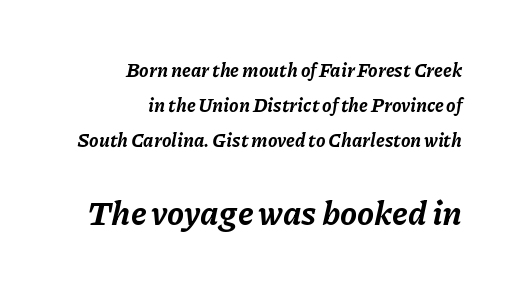
{"italic": "yes", "lean": "right", "slant_degrees": 11, "bold": "yes", "weight": "bold", "width": "normal", "stroke_contrast": "low", "x_height": "medium", "monospaced": "no", "underline": "no", "align": "right", "line_spacing_ratio": 1.84, "letter_spacing": "normal", "letter_spacing_em": 0.0, "larger_block": "second", "size_ratio": 1.79, "glyph_px": 34}
